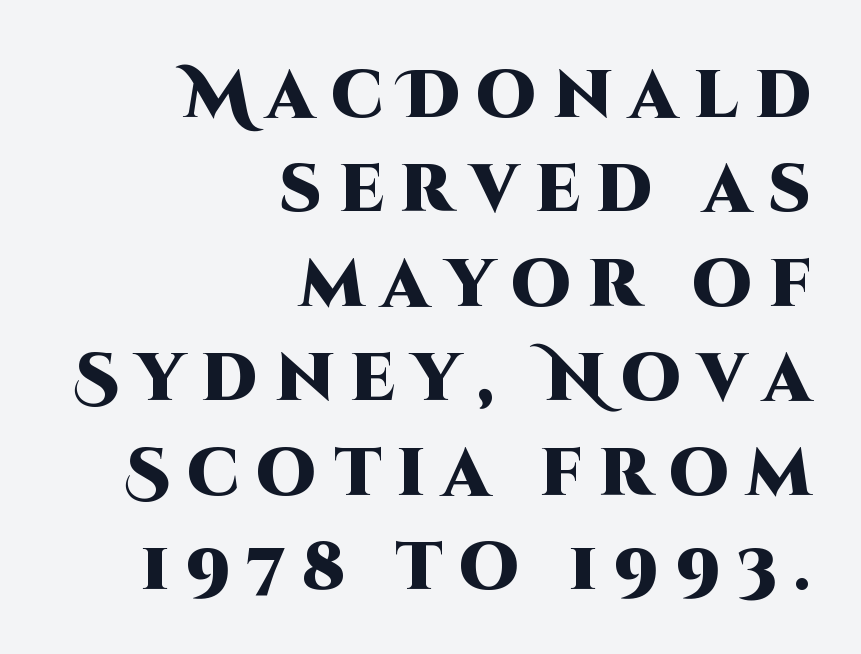
{"serif": "no", "italic": "no", "bold": "yes", "weight": "heavy", "width": "normal", "stroke_contrast": "high", "x_height": "large", "monospaced": "no", "underline": "no", "align": "right", "line_spacing": "normal", "line_spacing_ratio": 1.41, "letter_spacing": "wide", "letter_spacing_em": 0.25, "glyph_px": 67}
